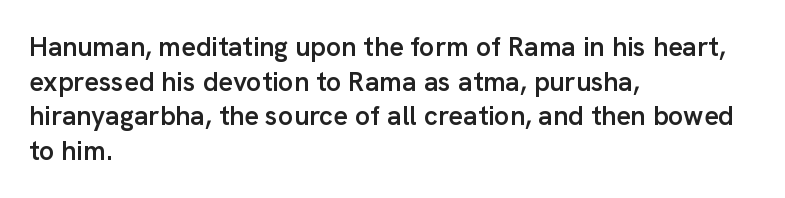
The image shows 27 px text type, upright; set left-aligned, normal line spacing (1.28x), normal letter spacing, not underlined.
